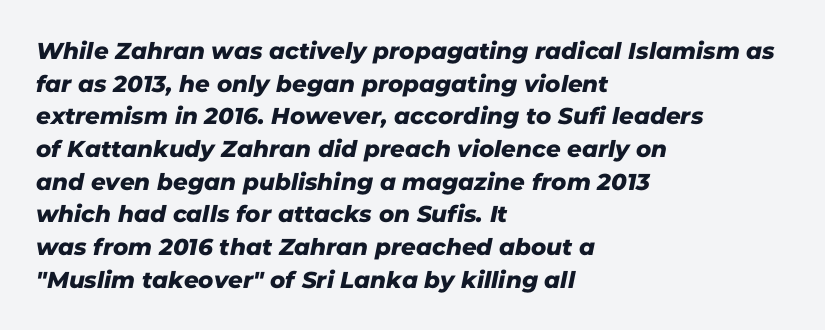
{"underline": "no", "align": "left", "line_spacing": "normal", "line_spacing_ratio": 1.42, "letter_spacing": "normal", "letter_spacing_em": 0.0, "glyph_px": 23}
